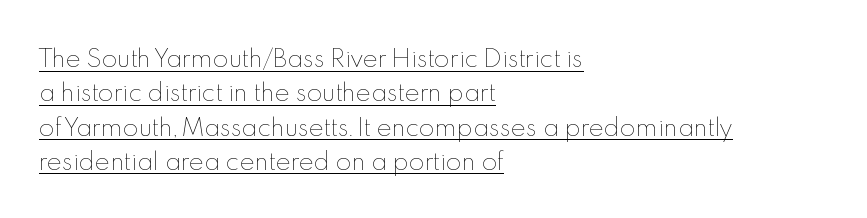
The image shows 23 px text type, upright; set left-aligned, normal line spacing (1.49x), normal letter spacing, underlined.
